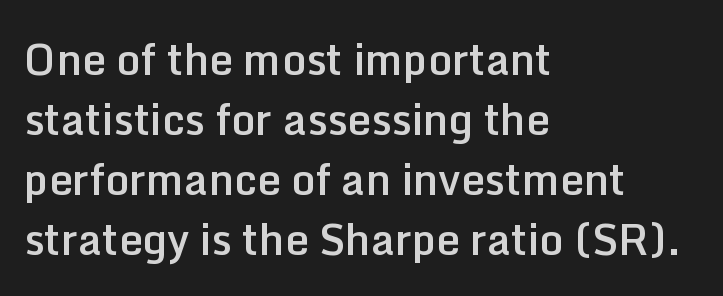
Typesetter's note: demi weight, one step under bold. Here the designer chose a conventional face with non-uniform glyph widths. The ragged edge is on the right, which tells us the setting is flush left. The words here are not underlined. When letters stand straight like this, we call the style roman or upright. Interline gaps are of average width in this sample.
